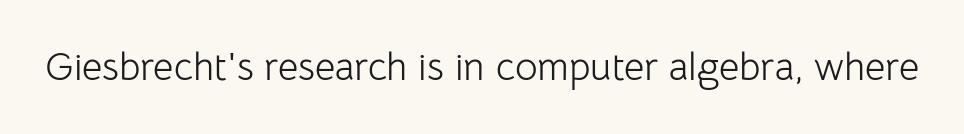
Q: Is the text bold? A: No.
Q: Is the text italic (slanted)? A: No, it is upright.
Q: Is the typeface a serif or a sans-serif typeface? A: Sans-serif.
Q: Is the text underlined? A: No.
Q: Is the spacing between letters normal or unusually wide? A: Normal.
Q: Width (condensed, normal, or wide)? A: Normal.
Q: Stroke contrast? A: Low.
Q: x-height? A: Medium.
Q: Monospaced? A: No.
